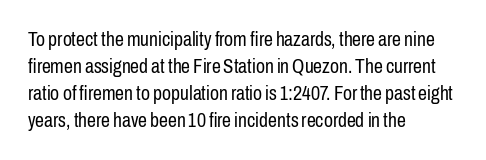
Q: Is the text bold? A: No.
Q: Is the text italic (slanted)? A: No, it is upright.
Q: Is the text underlined? A: No.
Q: How is the paragraph aligned? A: Left-aligned.
Q: Is the spacing between letters normal or unusually wide? A: Normal.
Q: Is the spacing between lines tight, normal or loose? A: Normal.
